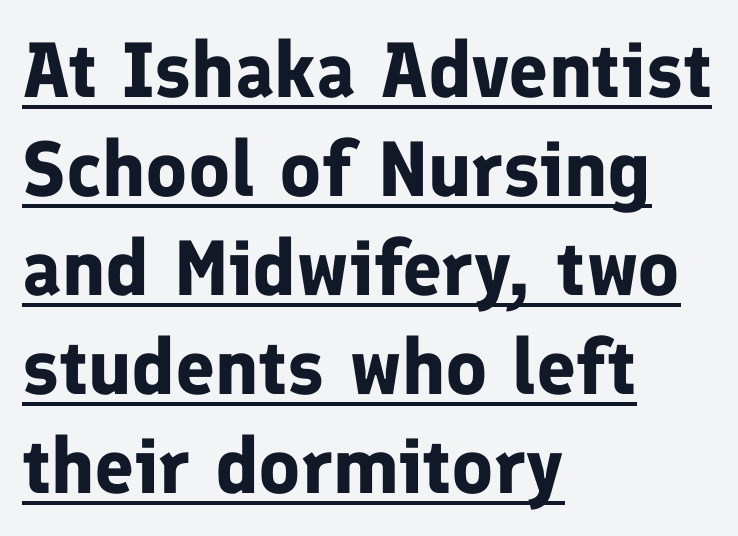
{"serif": "no", "italic": "no", "bold": "yes", "weight": "bold", "width": "normal", "stroke_contrast": "low", "x_height": "medium", "monospaced": "no", "underline": "yes", "align": "left", "line_spacing": "normal", "line_spacing_ratio": 1.27, "letter_spacing": "normal", "letter_spacing_em": 0.0, "glyph_px": 78}
